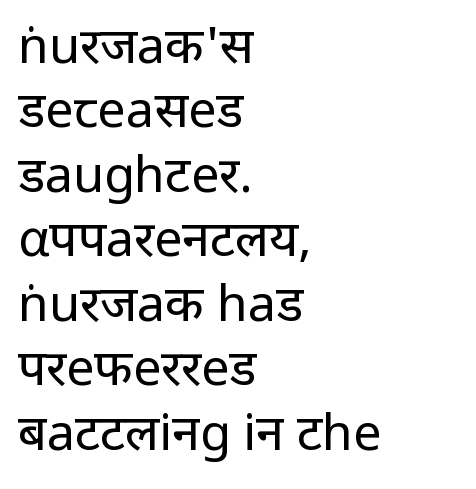
The image shows 50 px regular-weight sans-serif type, upright; set left-aligned, normal line spacing (1.29x), normal letter spacing, not underlined; low stroke contrast and a medium x-height.
